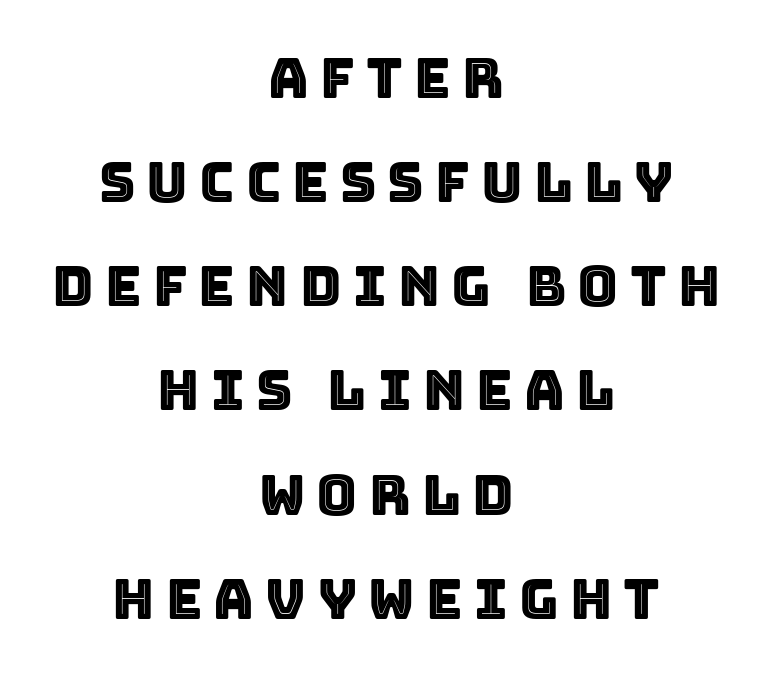
{"italic": "no", "width": "normal", "x_height": "large", "monospaced": "no", "underline": "no", "align": "center", "line_spacing_ratio": 1.86, "letter_spacing": "wide", "letter_spacing_em": 0.2, "glyph_px": 56}
